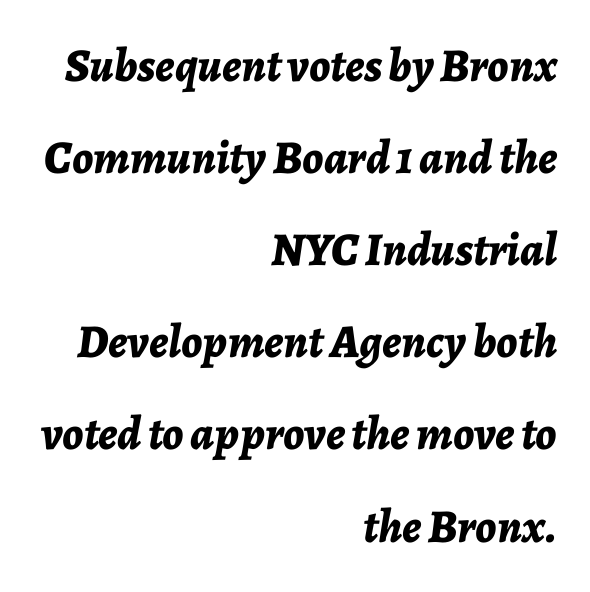
Underline: absent. Stroke thickness is high; the sample reads as a true bold. Proportional: the letters do not fall into vertical columns. The specimen reads as italic at a glance. Reading down the column, the eye jumps a long way to each next line.
